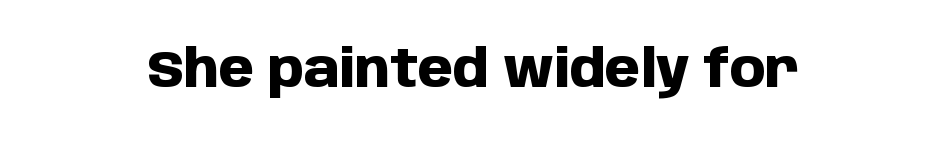
The image shows 51 px heavy sans-serif type, upright; set normal letter spacing, not underlined; low stroke contrast and a large x-height.
